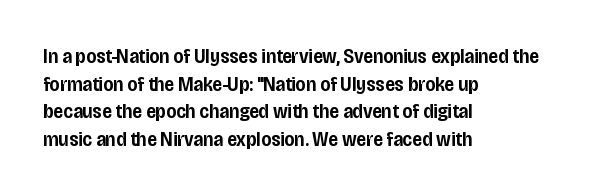
{"italic": "no", "bold": "semi", "underline": "no", "align": "left", "line_spacing": "normal", "line_spacing_ratio": 1.31, "letter_spacing": "normal", "letter_spacing_em": 0.0, "glyph_px": 21}
